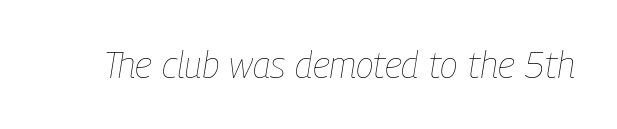
{"italic": "yes", "lean": "right", "slant_degrees": 9, "bold": "no", "weight": "thin", "width": "condensed", "stroke_contrast": "low", "x_height": "medium", "monospaced": "no", "underline": "no", "letter_spacing": "normal", "letter_spacing_em": 0.0, "glyph_px": 37}
